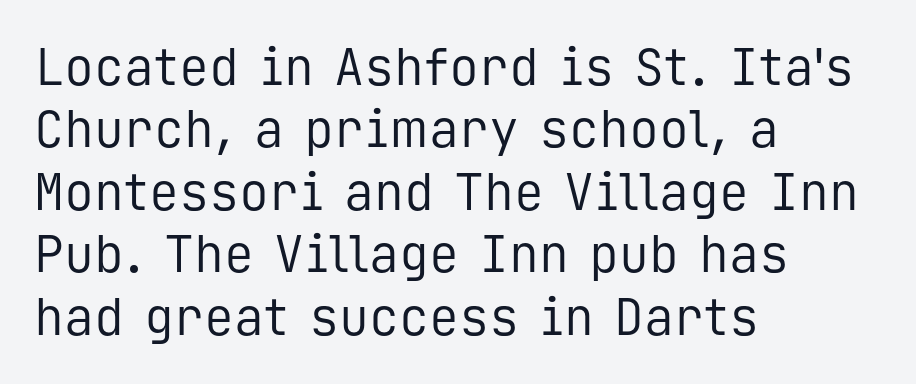
To sum up the face: it is a sans, with no serifs. Spacing verdict: monospaced, one width for all characters. On a weight scale, this lands at 450 or below. The leading is moderate, giving the passage an even texture.
